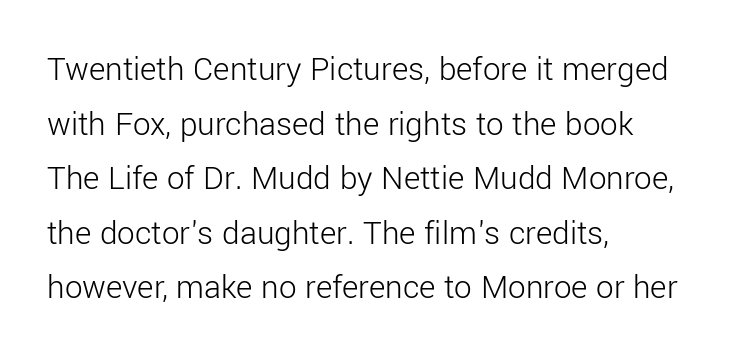
The image shows 35 px light sans-serif type, upright; set left-aligned, normal line spacing (1.56x), normal letter spacing, not underlined; low stroke contrast and a medium x-height.
